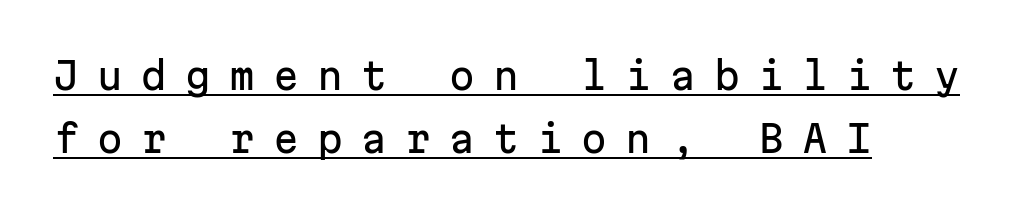
{"serif": "no", "italic": "no", "width": "normal", "stroke_contrast": "low", "x_height": "medium", "monospaced": "yes", "underline": "yes", "align": "left", "line_spacing": "normal", "line_spacing_ratio": 1.7, "letter_spacing": "wide", "letter_spacing_em": 0.49, "glyph_px": 37}
